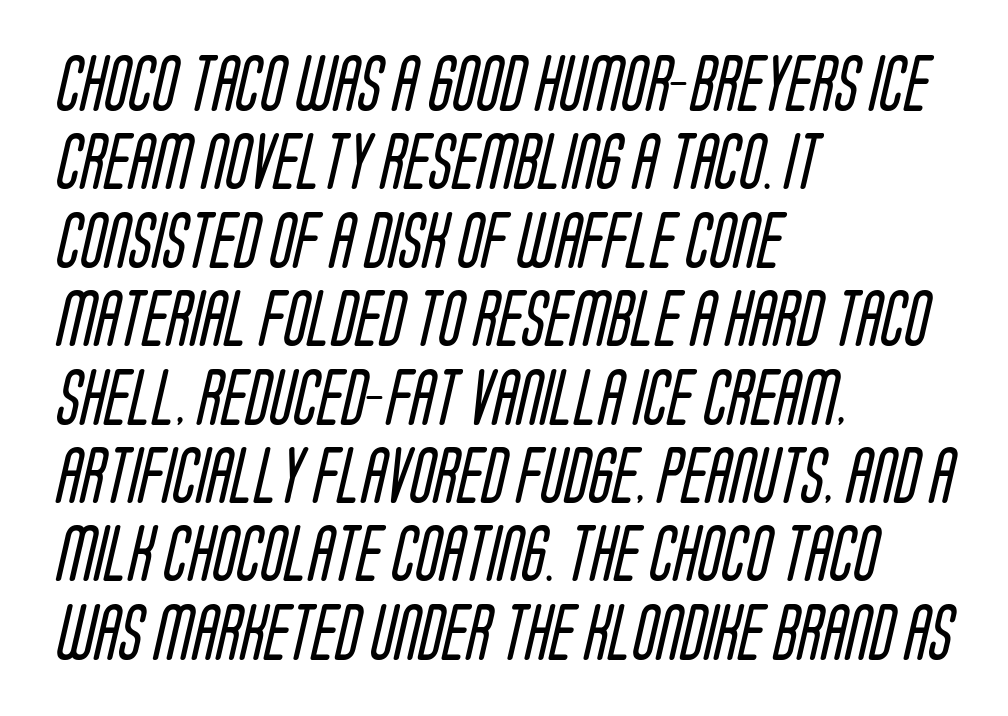
The image shows 56 px regular-weight, condensed sans-serif type; set left-aligned, normal line spacing (1.4x), normal letter spacing, not underlined; low stroke contrast and a large x-height.
